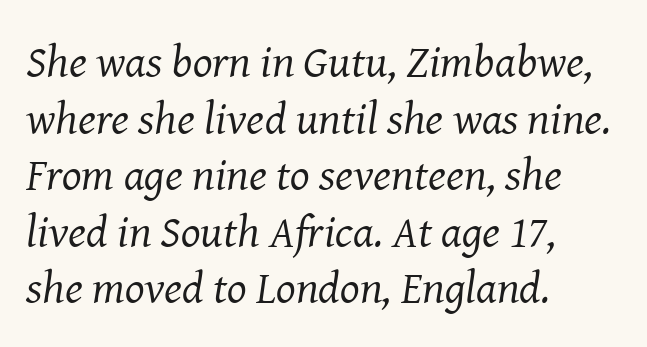
Observe the ordinary spacing: letters are neighbours, not strangers. The setting favours the left margin, as ordinary paragraphs usually do. The whole block is typeset with a tilt. Look at the bottom of the vertical strokes: they flare into serifs here. Do the characters align in a grid? No, the font is proportional.
